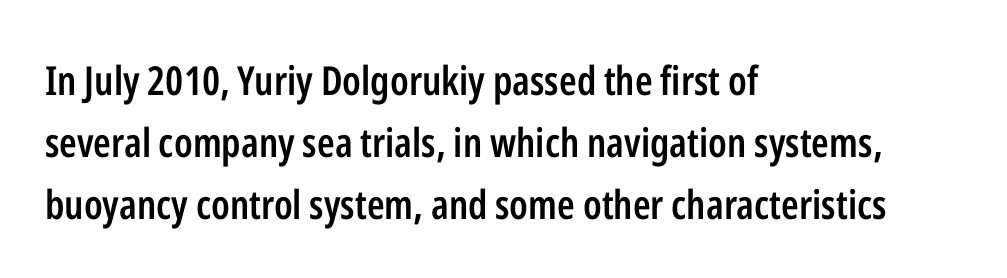
The ragged edge is on the right, which tells us the setting is flush left. Each letter keeps its own natural width here, so spacing adapts to shape. Type style note: lacks serifs. The specimen reads as upright at a glance.
